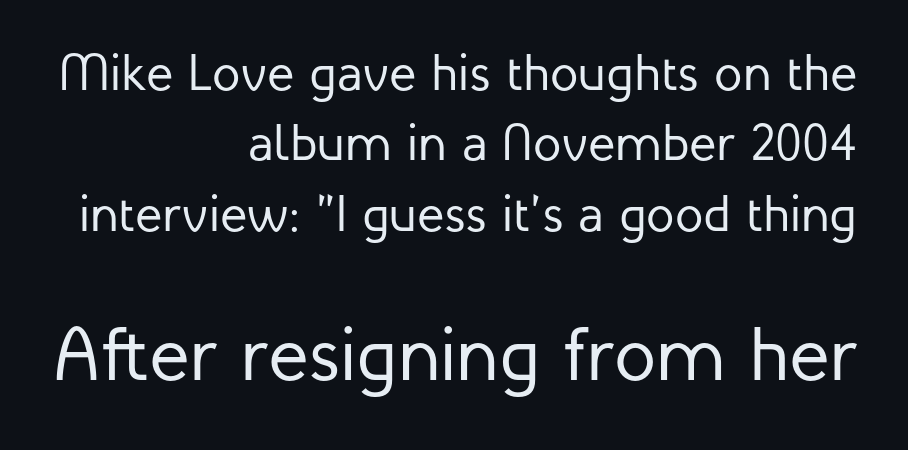
{"serif": "no", "italic": "no", "bold": "no", "weight": "regular", "width": "normal", "stroke_contrast": "low", "x_height": "medium", "monospaced": "no", "underline": "no", "align": "right", "line_spacing": "normal", "line_spacing_ratio": 1.38, "letter_spacing": "normal", "letter_spacing_em": 0.0, "larger_block": "second", "size_ratio": 1.49, "glyph_px": 76}
